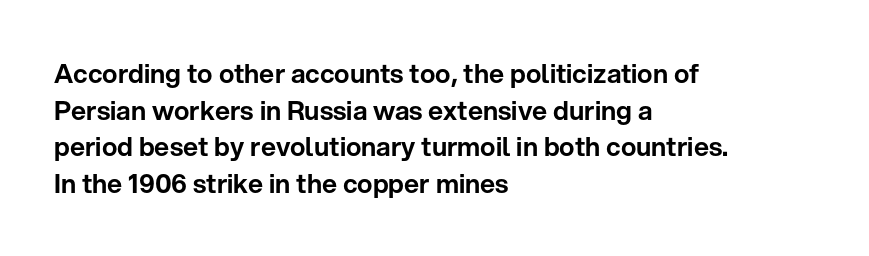
{"italic": "no", "underline": "no", "align": "left", "line_spacing": "normal", "line_spacing_ratio": 1.41, "letter_spacing": "normal", "letter_spacing_em": 0.0, "glyph_px": 26}
